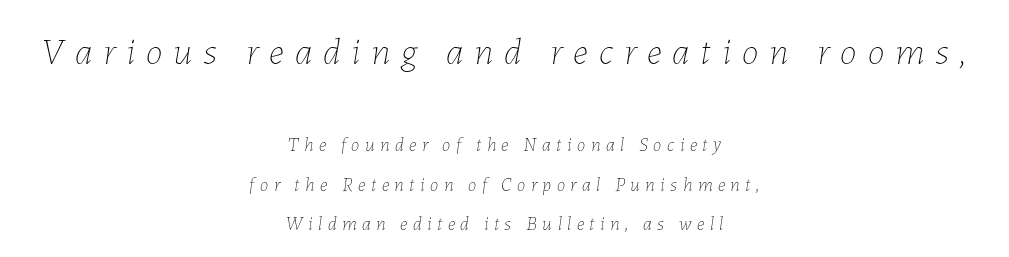
Q: Is the text bold? A: No.
Q: Is the text italic (slanted)? A: Yes, it leans right by about 7 degrees.
Q: Is the text underlined? A: No.
Q: How is the paragraph aligned? A: Centered.
Q: Is the spacing between letters normal or unusually wide? A: Unusually wide.
Q: Is the spacing between lines tight, normal or loose? A: Loose.
Q: Which block of text is set in a larger size, the first (top) or the second (bottom)? A: The first (top) one.
Q: Width (condensed, normal, or wide)? A: Normal.
Q: Stroke contrast? A: Low.
Q: x-height? A: Medium.
Q: Monospaced? A: No.
